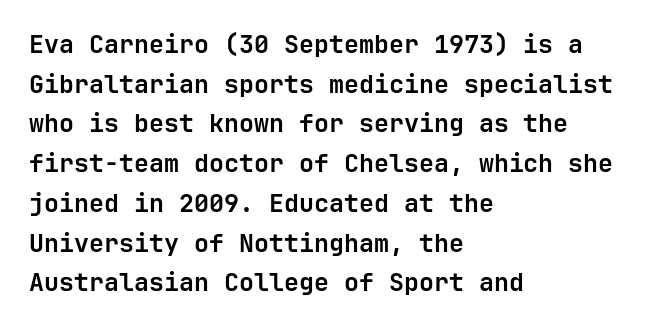
The image shows 25 px bold type, upright; set left-aligned, normal line spacing (1.59x), normal letter spacing, not underlined.
